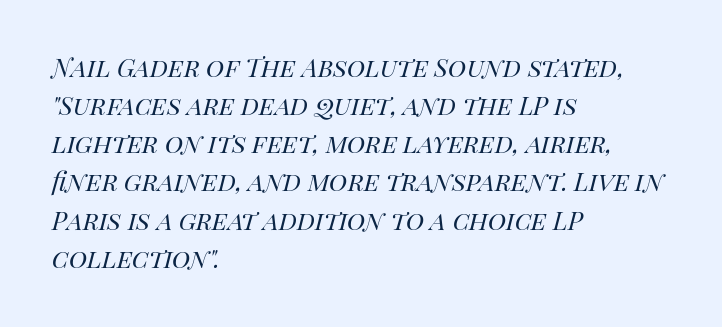
Q: Is the text bold? A: No.
Q: Is the text italic (slanted)? A: Yes, it leans right by about 14 degrees.
Q: Is the text underlined? A: No.
Q: How is the paragraph aligned? A: Left-aligned.
Q: Is the spacing between letters normal or unusually wide? A: Normal.
Q: Width (condensed, normal, or wide)? A: Normal.
Q: Stroke contrast? A: High.
Q: x-height? A: Large.
Q: Monospaced? A: No.
